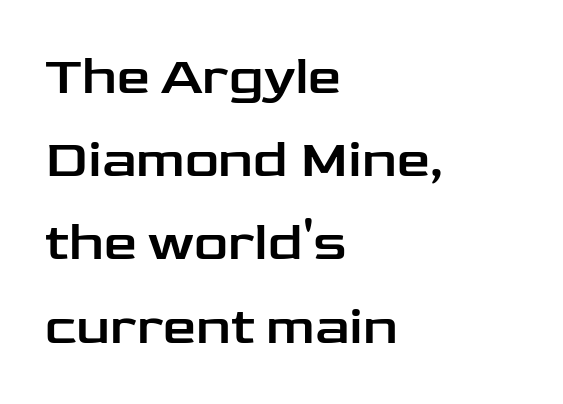
Q: Is the text italic (slanted)? A: No, it is upright.
Q: Is the typeface a serif or a sans-serif typeface? A: Sans-serif.
Q: Is the text underlined? A: No.
Q: How is the paragraph aligned? A: Left-aligned.
Q: Is the spacing between letters normal or unusually wide? A: Normal.
Q: Is the spacing between lines tight, normal or loose? A: Normal.
Q: Width (condensed, normal, or wide)? A: Wide.
Q: Stroke contrast? A: Low.
Q: x-height? A: Medium.
Q: Monospaced? A: No.
